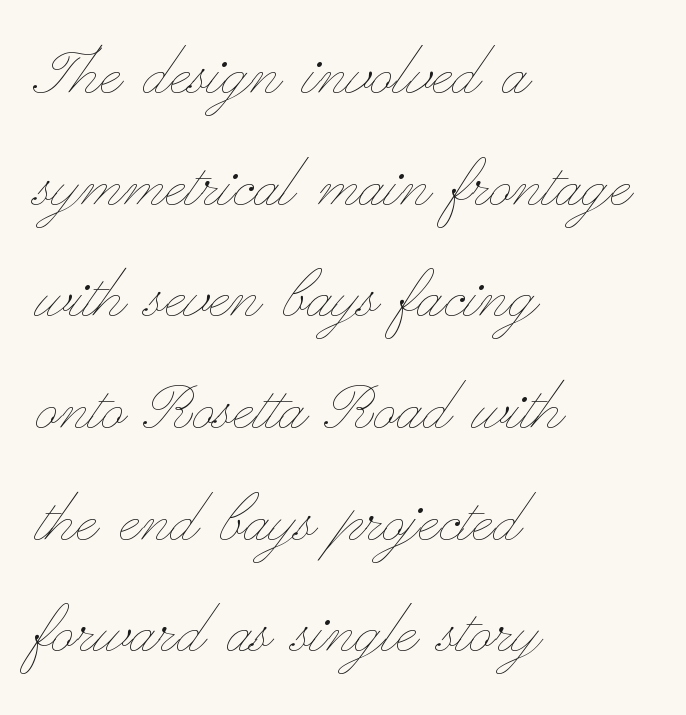
Q: Is the text bold? A: No.
Q: Is the text italic (slanted)? A: Yes.
Q: Is the text underlined? A: No.
Q: How is the paragraph aligned? A: Left-aligned.
Q: Is the spacing between letters normal or unusually wide? A: Normal.
Q: Is the spacing between lines tight, normal or loose? A: Normal.
Q: Width (condensed, normal, or wide)? A: Wide.
Q: Stroke contrast? A: Low.
Q: x-height? A: Small.
Q: Monospaced? A: No.
